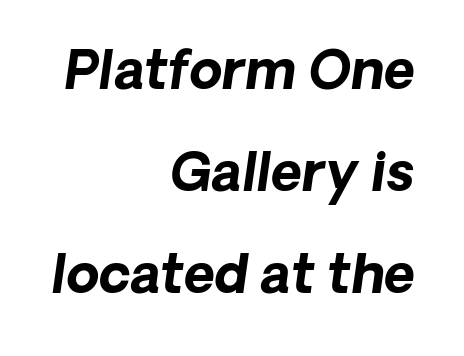
The image shows 53 px bold type, italic (leaning right); set right-aligned, loose line spacing (1.92x), normal letter spacing, not underlined; low stroke contrast and a medium x-height.
